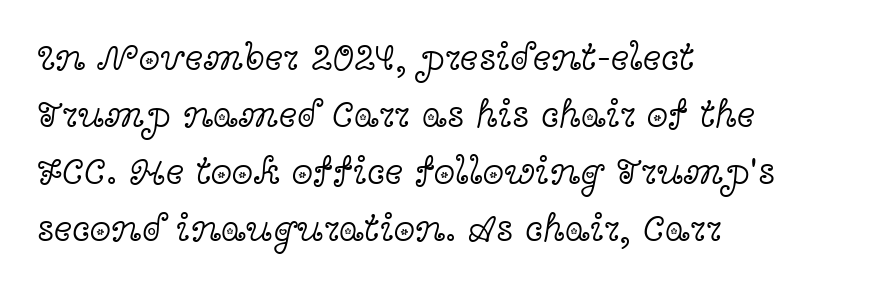
Q: Is the text bold? A: No.
Q: Is the text italic (slanted)? A: Yes.
Q: Is the typeface a serif or a sans-serif typeface? A: Serif.
Q: Is the text underlined? A: No.
Q: How is the paragraph aligned? A: Left-aligned.
Q: Is the spacing between letters normal or unusually wide? A: Normal.
Q: Is the spacing between lines tight, normal or loose? A: Normal.
Q: Width (condensed, normal, or wide)? A: Wide.
Q: x-height? A: Medium.
Q: Monospaced? A: No.
